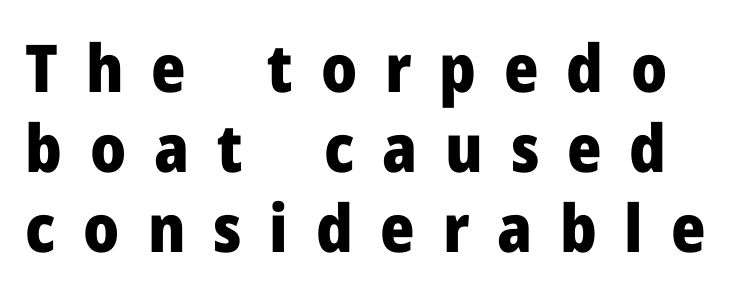
{"serif": "no", "italic": "no", "bold": "yes", "weight": "heavy", "width": "normal", "stroke_contrast": "low", "x_height": "medium", "monospaced": "no", "underline": "no", "line_spacing_ratio": 1.21, "letter_spacing": "wide", "letter_spacing_em": 0.42, "glyph_px": 66}
